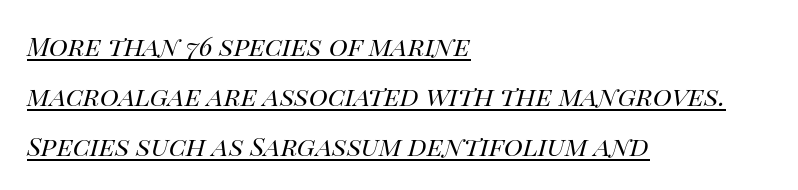
{"italic": "yes", "lean": "right", "slant_degrees": 14, "bold": "no", "underline": "yes", "align": "left", "line_spacing": "loose", "line_spacing_ratio": 1.92, "letter_spacing": "normal", "letter_spacing_em": 0.0, "glyph_px": 26}
